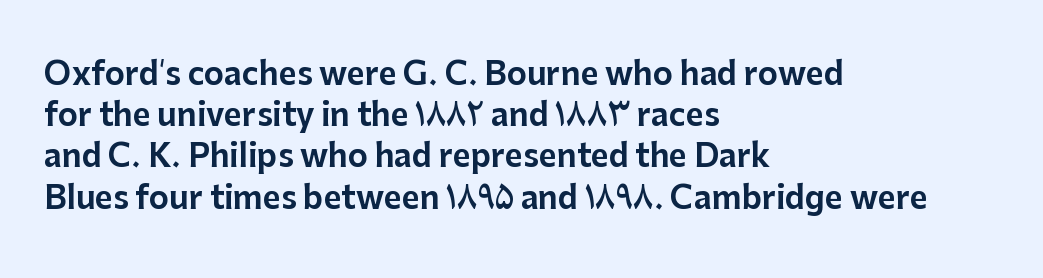
The image shows 31 px sans-serif type, upright; set left-aligned, normal line spacing (1.33x), normal letter spacing, not underlined; low stroke contrast and a medium x-height.
